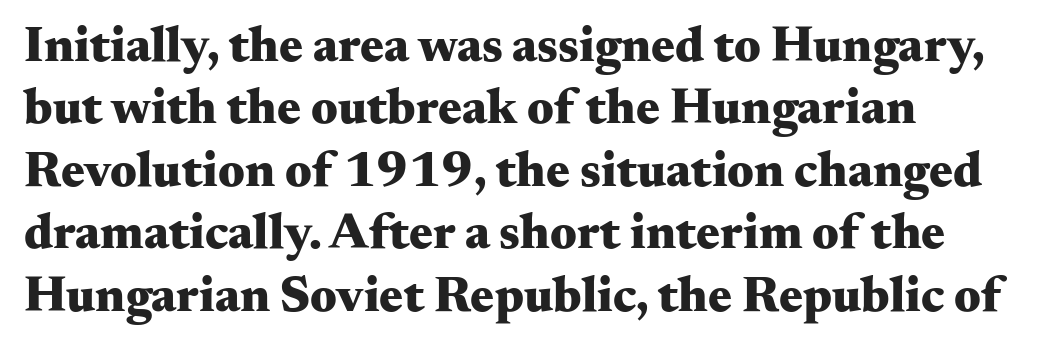
Q: Is the text bold? A: Yes.
Q: Is the text italic (slanted)? A: No, it is upright.
Q: Is the typeface a serif or a sans-serif typeface? A: Serif.
Q: Is the text underlined? A: No.
Q: How is the paragraph aligned? A: Left-aligned.
Q: Is the spacing between letters normal or unusually wide? A: Normal.
Q: Is the spacing between lines tight, normal or loose? A: Normal.
Q: Width (condensed, normal, or wide)? A: Wide.
Q: Stroke contrast? A: Medium.
Q: x-height? A: Small.
Q: Monospaced? A: No.
